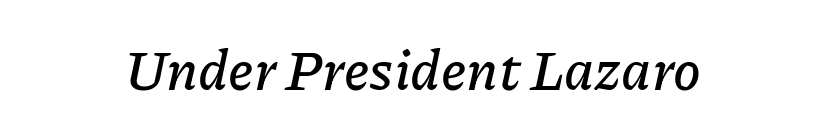
Where is the straight margin? There isn't one; the lines are centered. Glance below the letters and you will spot only blank space. Is the letter spacing exaggerated? No — it looks like the ordinary default. The axis of the letterforms is tilted away from vertical. The passage shown is typed in a proportional face where columns would drift.
